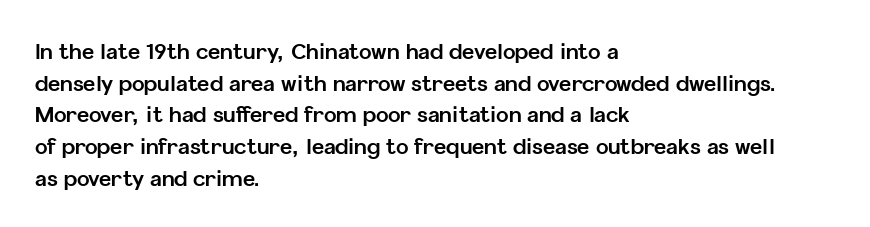
{"italic": "no", "bold": "yes", "underline": "no", "align": "left", "line_spacing": "normal", "line_spacing_ratio": 1.51, "letter_spacing": "normal", "letter_spacing_em": 0.0, "glyph_px": 21}
